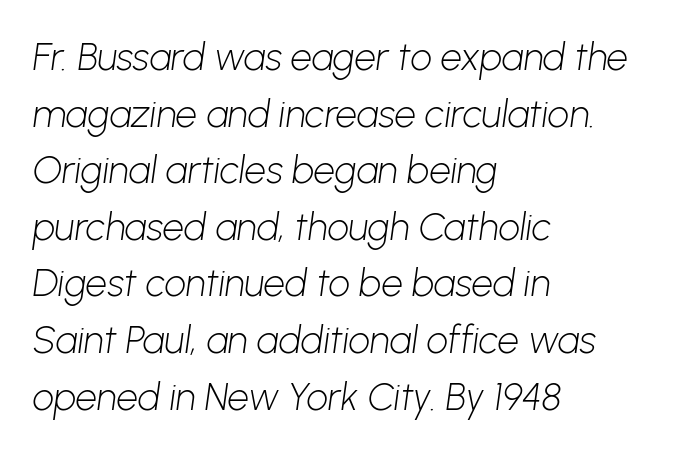
{"serif": "no", "bold": "no", "weight": "light", "width": "normal", "stroke_contrast": "low", "x_height": "medium", "monospaced": "no", "underline": "no", "align": "left", "line_spacing": "normal", "line_spacing_ratio": 1.49, "letter_spacing": "normal", "letter_spacing_em": 0.0, "glyph_px": 38}
